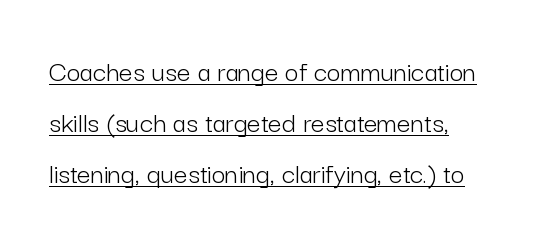
The image shows 30 px light sans-serif type, upright; set left-aligned, normal line spacing (1.7x), normal letter spacing, underlined; low stroke contrast and a medium x-height.
